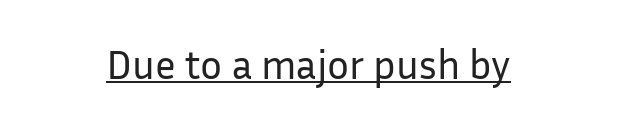
The image shows 41 px regular-weight sans-serif type, upright; set centered, normal letter spacing, underlined; low stroke contrast and a medium x-height.
